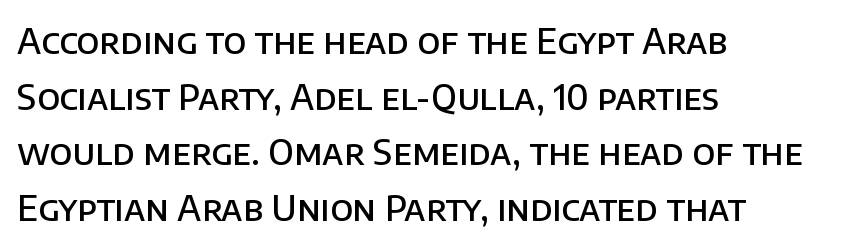
{"serif": "no", "italic": "no", "bold": "semi", "weight": "semibold", "width": "normal", "stroke_contrast": "low", "x_height": "large", "monospaced": "no", "underline": "no", "align": "left", "line_spacing": "normal", "line_spacing_ratio": 1.59, "letter_spacing": "normal", "letter_spacing_em": 0.0, "glyph_px": 35}
